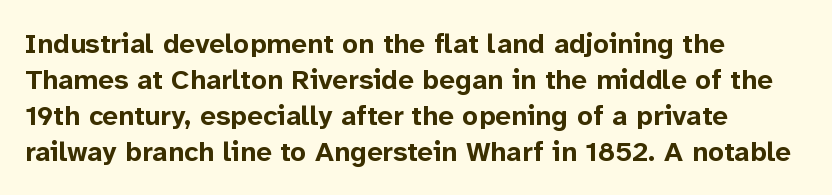
A student would call this left alignment; a typographer would say flush left, rag right. Caption: bold face, heavy strokes. Nope, not italic — everything's standing straight. Compared with typical paragraphs, the rows here are spaced about the same. Type style note: lacks serifs. Bare-footed words on every line.
